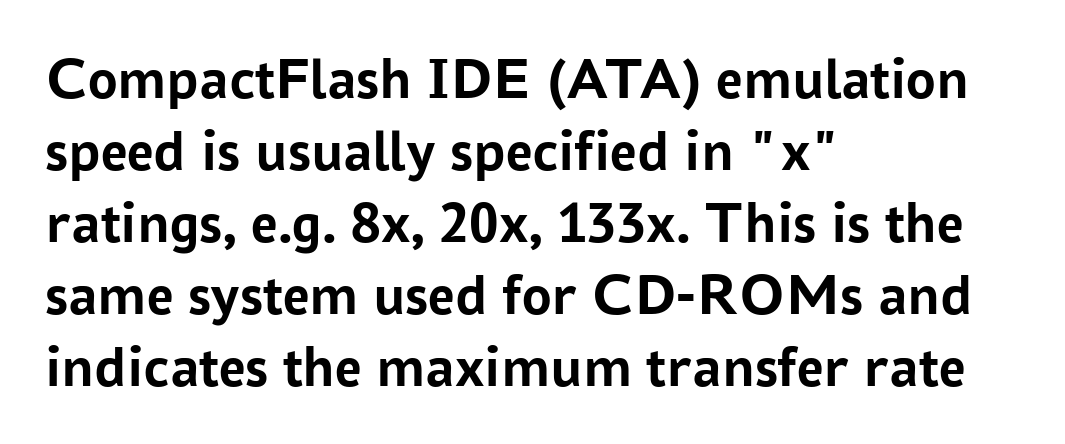
The rendering anchors every line to the left-hand side. Words appear dense and cohesive because spacing is normal. The baseline area is clear. This is roman type, the default non-slanted kind. The designer went with a sans here, leaving each stem footless.
